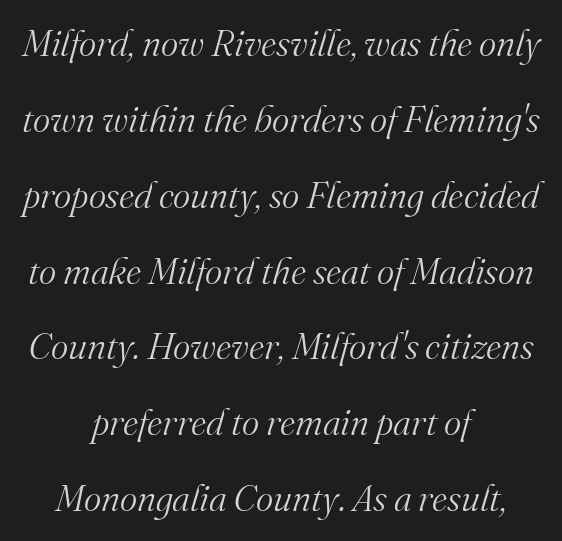
Q: Is the text bold? A: No.
Q: Is the text italic (slanted)? A: Yes, it leans right by about 16 degrees.
Q: Is the typeface a serif or a sans-serif typeface? A: Serif.
Q: Is the text underlined? A: No.
Q: How is the paragraph aligned? A: Centered.
Q: Is the spacing between letters normal or unusually wide? A: Normal.
Q: Is the spacing between lines tight, normal or loose? A: Loose.
Q: Width (condensed, normal, or wide)? A: Normal.
Q: Stroke contrast? A: Medium.
Q: x-height? A: Small.
Q: Monospaced? A: No.
